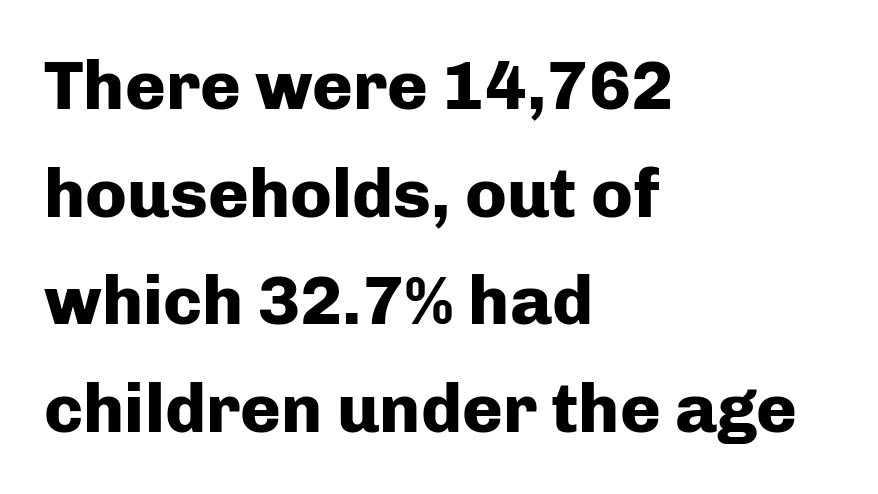
{"serif": "no", "italic": "no", "bold": "yes", "weight": "heavy", "width": "normal", "stroke_contrast": "low", "x_height": "medium", "monospaced": "no", "underline": "no", "align": "left", "line_spacing": "normal", "line_spacing_ratio": 1.56, "letter_spacing": "normal", "letter_spacing_em": 0.0, "glyph_px": 69}
